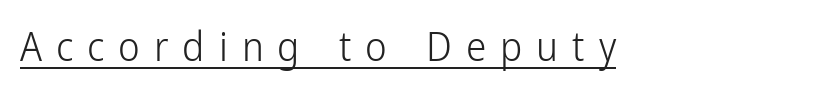
{"serif": "no", "italic": "no", "bold": "no", "weight": "light", "width": "condensed", "stroke_contrast": "low", "x_height": "medium", "monospaced": "no", "underline": "yes", "letter_spacing": "wide", "letter_spacing_em": 0.34, "glyph_px": 41}
